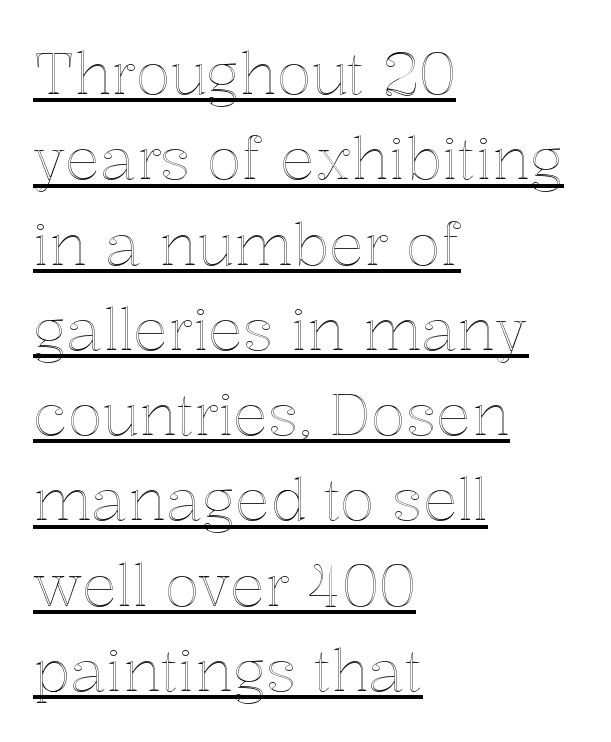
{"italic": "no", "width": "normal", "x_height": "medium", "monospaced": "no", "underline": "yes", "align": "left", "line_spacing": "normal", "line_spacing_ratio": 1.47, "letter_spacing": "normal", "letter_spacing_em": 0.0, "glyph_px": 58}
